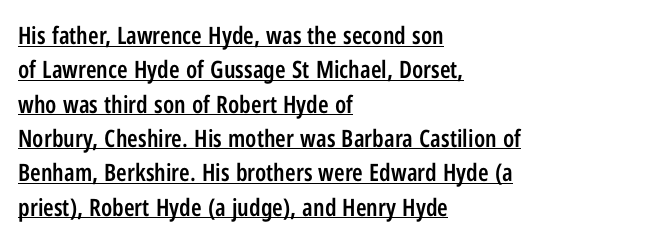
{"italic": "no", "bold": "semi", "underline": "yes", "align": "left", "line_spacing": "normal", "line_spacing_ratio": 1.43, "letter_spacing": "normal", "letter_spacing_em": 0.0, "glyph_px": 24}
